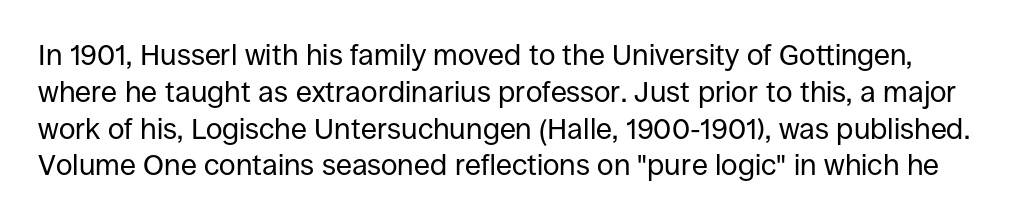
What kind of face is this? One without serifs — a sans. The cut favours lightness, reaching ordinary text weight at its darkest. This sample has the flowing, uneven cadence of proportional lettering. Inter-character spacing is left at the font's built-in metrics. The line-height multiplier appears to be the usual default. Unmarked baselines from the first word to the last.
